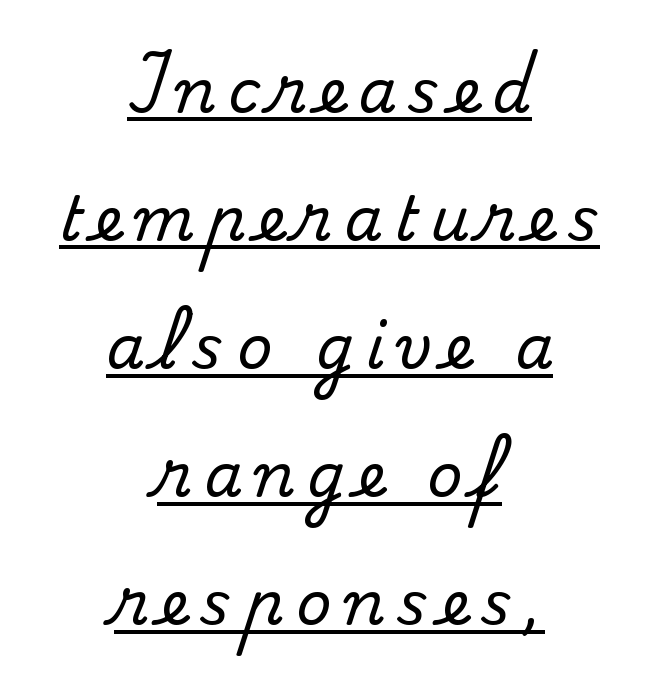
Q: Is the text italic (slanted)? A: Yes.
Q: Is the text underlined? A: Yes.
Q: How is the paragraph aligned? A: Centered.
Q: Is the spacing between letters normal or unusually wide? A: Unusually wide.
Q: Is the spacing between lines tight, normal or loose? A: Loose.
Q: Width (condensed, normal, or wide)? A: Normal.
Q: Stroke contrast? A: Medium.
Q: x-height? A: Small.
Q: Monospaced? A: No.
